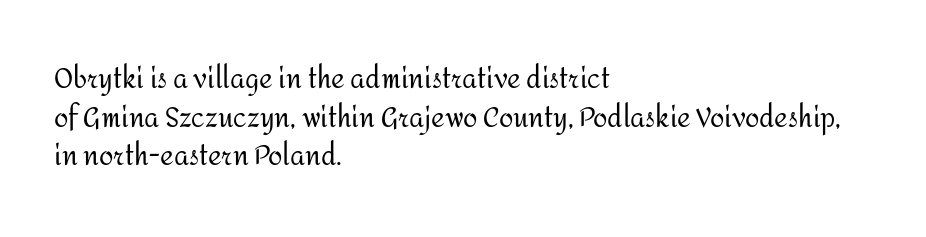
Q: Is the text bold? A: No.
Q: Is the text italic (slanted)? A: No, it is upright.
Q: Is the text underlined? A: No.
Q: How is the paragraph aligned? A: Left-aligned.
Q: Is the spacing between letters normal or unusually wide? A: Normal.
Q: Is the spacing between lines tight, normal or loose? A: Normal.
